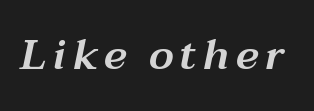
The image shows 41 px wide type, italic (leaning right); set not underlined; medium stroke contrast and a medium x-height.
